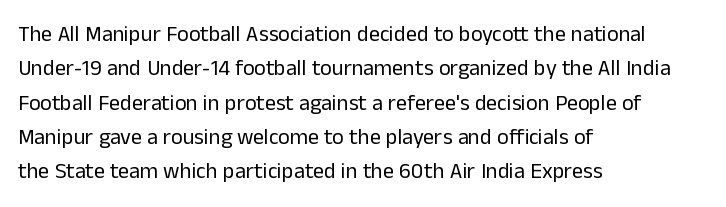
The specimen reads as upright at a glance. Is the stroke heavy? The answer is a plain regular-or-lighter. Clear beneath every line of the passage. Notice how descenders clear the ascenders below comfortably — that's standard leading.
